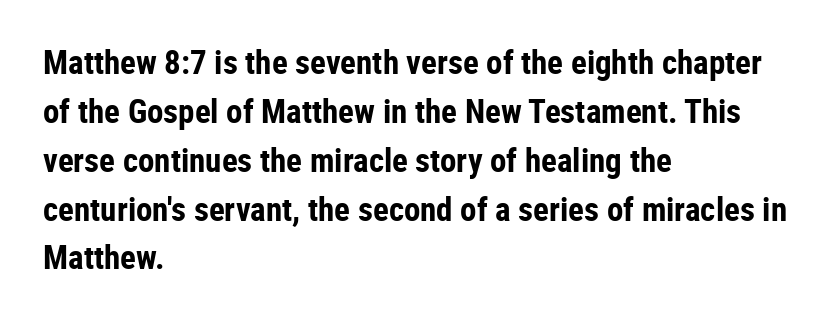
The image shows 33 px bold, condensed sans-serif type, upright; set left-aligned, normal line spacing (1.48x), normal letter spacing, not underlined; low stroke contrast and a medium x-height.
